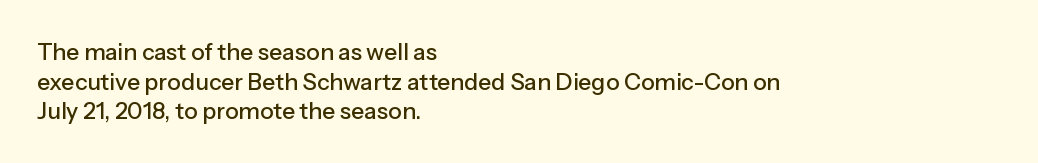
The image shows 23 px text type, upright; set left-aligned, normal line spacing (1.29x), normal letter spacing, not underlined.
